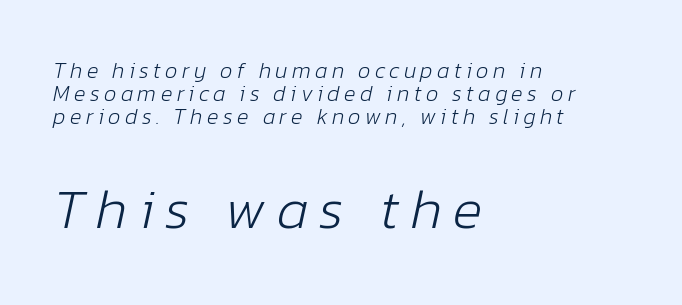
In terms of letterspacing, this is a distinctly airy, spread setting. Has an underline been added? It has not. A student would notice the bottom passage is typeset larger than what precedes it. The weight tops out at a normal text grade. The passage shown leans; its letterforms are oblique.
